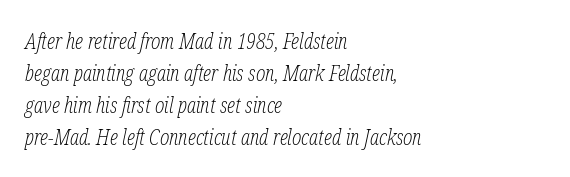
No extra ink here — the face is not bold. Nobody touched the tracking dial on this one. A normal amount of white space separates one row of letters from the next. The paragraph shown leans on its left margin. Lines of text with bare space underneath. In terms of posture, this sample is oblique.
